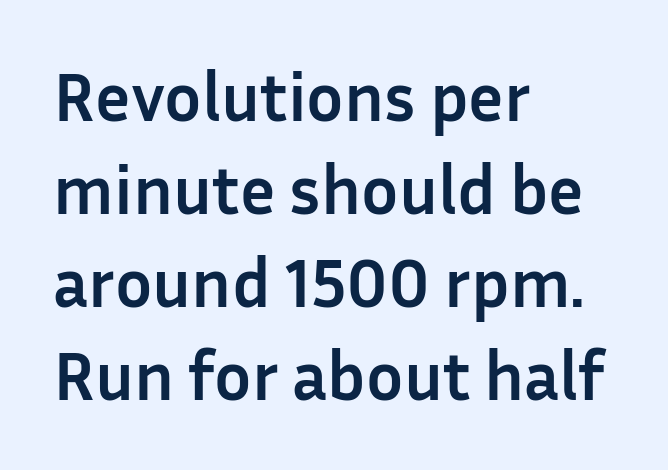
Visually the block forms a straight wall on the left and a jagged coastline on the right. The font is running at its bold setting. Each letter keeps its own natural width here, so spacing adapts to shape. A typesetter would label this face a sans. Here the glyphs are tracked normally, forming tight word shapes.
